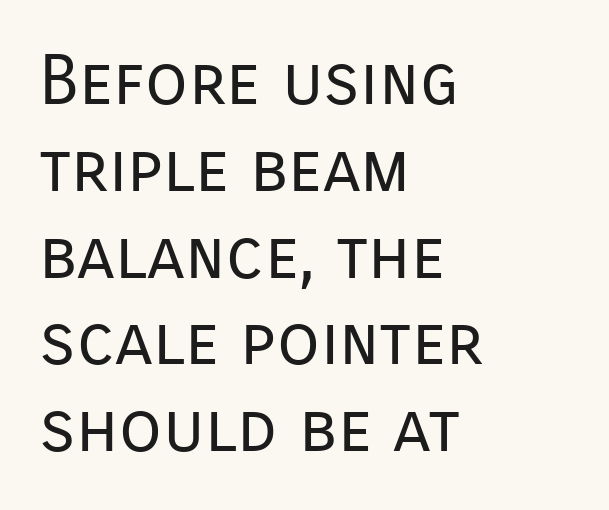
{"serif": "no", "italic": "no", "bold": "no", "weight": "regular", "width": "normal", "stroke_contrast": "low", "x_height": "medium", "monospaced": "no", "underline": "no", "align": "left", "line_spacing_ratio": 1.24, "letter_spacing": "normal", "letter_spacing_em": 0.0, "glyph_px": 70}
